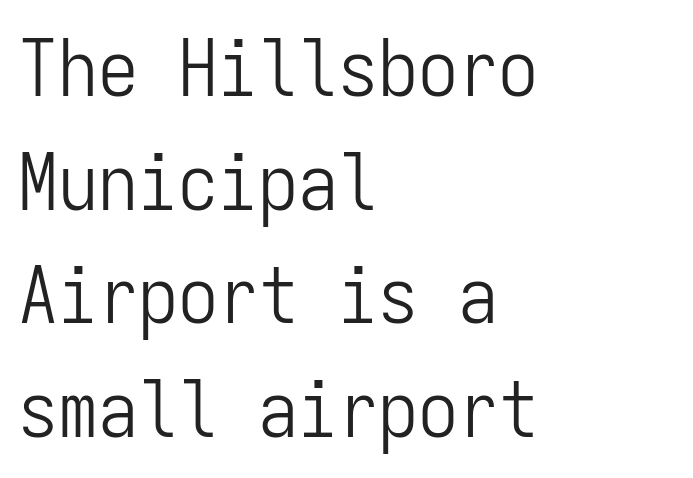
Q: Is the text bold? A: No.
Q: Is the text italic (slanted)? A: No, it is upright.
Q: Is the typeface a serif or a sans-serif typeface? A: Sans-serif.
Q: Is the text underlined? A: No.
Q: How is the paragraph aligned? A: Left-aligned.
Q: Is the spacing between letters normal or unusually wide? A: Normal.
Q: Is the spacing between lines tight, normal or loose? A: Normal.
Q: Width (condensed, normal, or wide)? A: Condensed.
Q: Stroke contrast? A: Low.
Q: x-height? A: Medium.
Q: Monospaced? A: Yes.
